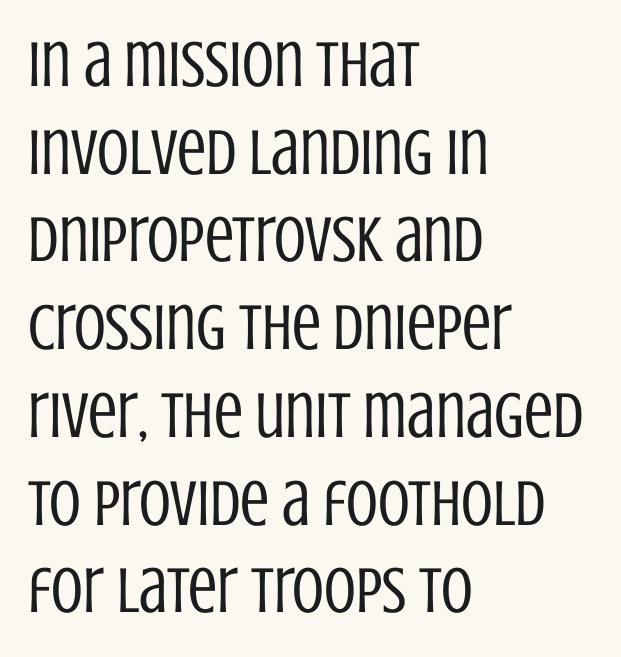
The image shows 65 px regular-weight, condensed sans-serif type, upright; set left-aligned, normal line spacing (1.35x), normal letter spacing, not underlined; low stroke contrast and a large x-height.
